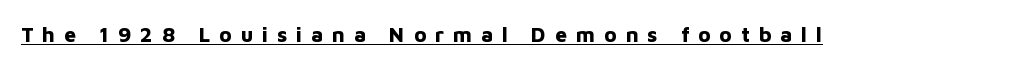
Q: Is the text bold? A: Yes.
Q: Is the text italic (slanted)? A: No, it is upright.
Q: Is the text underlined? A: Yes.
Q: Is the spacing between letters normal or unusually wide? A: Unusually wide.
